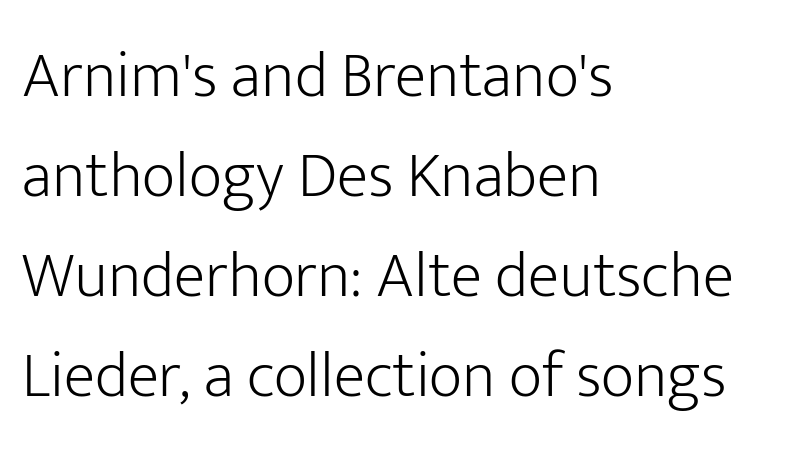
Only glyphs here, with clear space below each row. Compared with typical body copy, the letter spacing here is the same. When letters stand straight like this, we call the style roman or upright. One glance says typical: line gaps are just what's usual.
